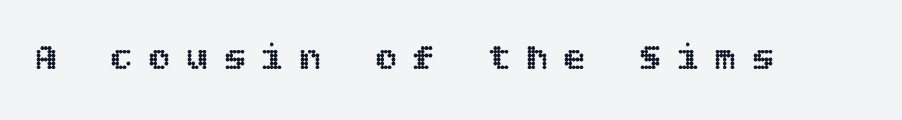
Q: Is the text italic (slanted)? A: No, it is upright.
Q: Is the text underlined? A: No.
Q: Is the spacing between letters normal or unusually wide? A: Unusually wide.
Q: Width (condensed, normal, or wide)? A: Normal.
Q: x-height? A: Large.
